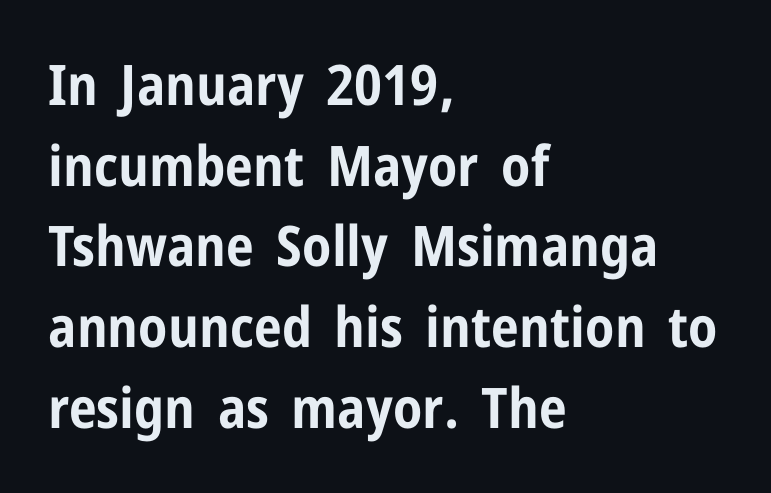
The specimen omits any rule beneath the text block's lines. In terms of weight, the rendering is a true, heavy bold. Designer's note — italics off, roman on. The passage is arranged the way most books set body copy — flush left. Font category for this specimen: sans-serif.
